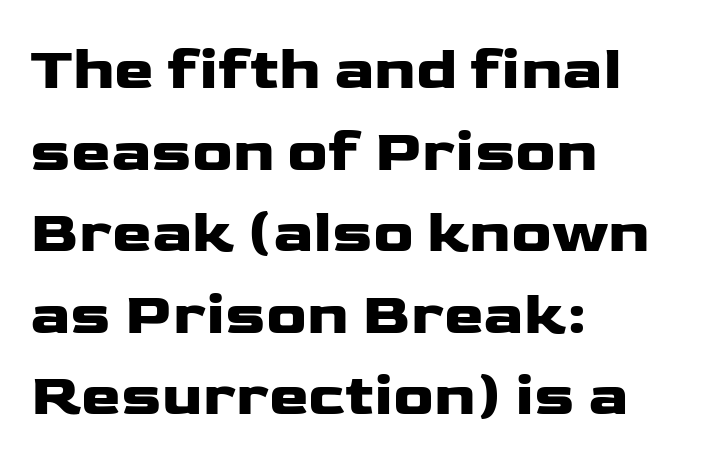
{"serif": "no", "italic": "no", "width": "wide", "stroke_contrast": "low", "x_height": "medium", "monospaced": "no", "underline": "no", "align": "left", "line_spacing": "normal", "line_spacing_ratio": 1.36, "letter_spacing": "normal", "letter_spacing_em": 0.0, "glyph_px": 60}
